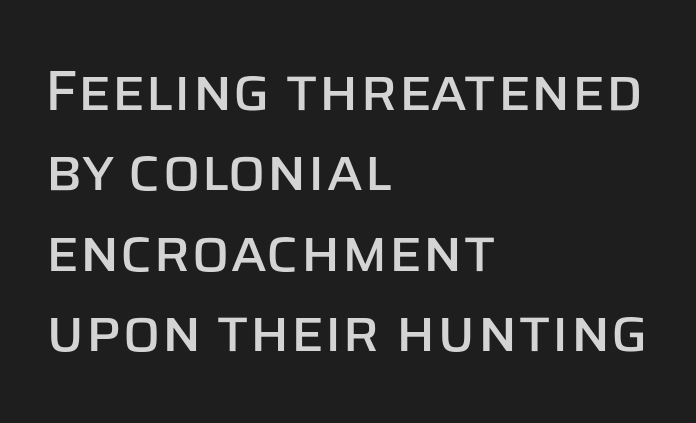
The passage shown stacks its lines at a standard gap. The typeface chosen for these lines omits serifs. Each letter keeps its own natural width here, so spacing adapts to shape. The gaps between neighbouring characters are ordinary and unremarkable.
